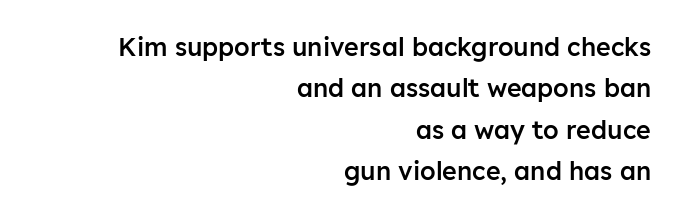
Type without underlining. These lines stack with their right ends in a neat column. The characters look somewhat weighty, a semibold short of true bold. In terms of posture, this sample is upright. Students, note that the glyphs here touch the page at normal intervals.
